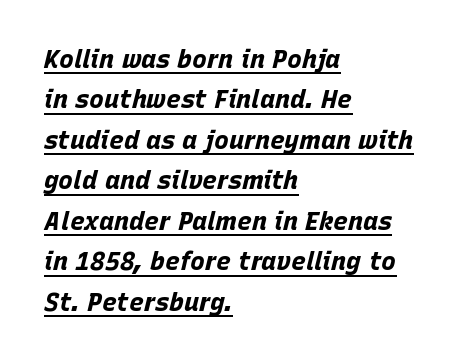
Summary of weight: heavy, a full bold. Compared with typical body copy, the letter spacing here is the same. The axis of the letterforms is tilted away from vertical. A baseline rule has been typeset under these characters. Quick note: interline space is typical. Typeset ragged right — the left edge is the straight one.
